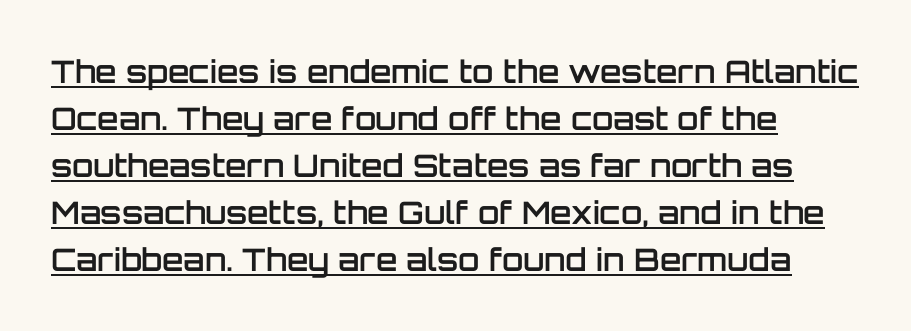
The image shows 31 px semibold sans-serif type, upright; set left-aligned, normal line spacing (1.52x), normal letter spacing, underlined; low stroke contrast and a large x-height.
